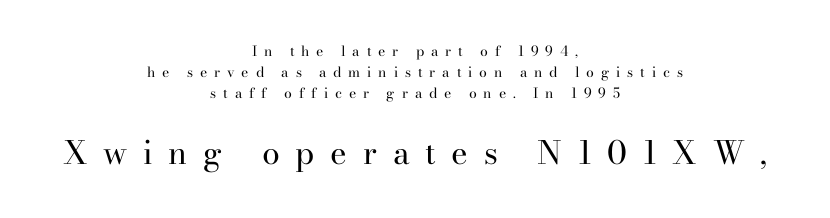
{"serif": "yes", "italic": "no", "bold": "no", "weight": "regular", "width": "normal", "stroke_contrast": "high", "x_height": "small", "monospaced": "no", "underline": "no", "align": "center", "line_spacing": "normal", "line_spacing_ratio": 1.49, "letter_spacing": "wide", "letter_spacing_em": 0.49, "larger_block": "second", "size_ratio": 2.29, "glyph_px": 32}
